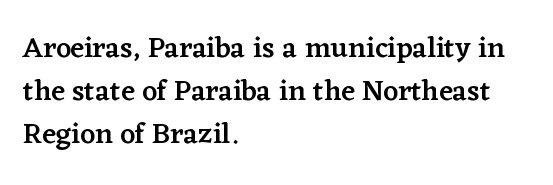
Q: Is the text bold? A: Semi-bold.
Q: Is the text italic (slanted)? A: No, it is upright.
Q: Is the typeface a serif or a sans-serif typeface? A: Serif.
Q: Is the text underlined? A: No.
Q: How is the paragraph aligned? A: Left-aligned.
Q: Is the spacing between letters normal or unusually wide? A: Normal.
Q: Is the spacing between lines tight, normal or loose? A: Normal.
Q: Width (condensed, normal, or wide)? A: Normal.
Q: Stroke contrast? A: Low.
Q: x-height? A: Medium.
Q: Monospaced? A: No.
